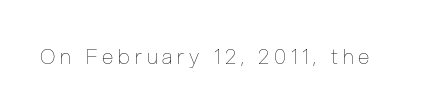
Tracking here is generous; glyphs stand well apart from one another. The baseline area is clear. This reads as an unemphasized weight, regular at the heaviest. This sample uses an upright cut, with every glyph sitting square on the baseline.
